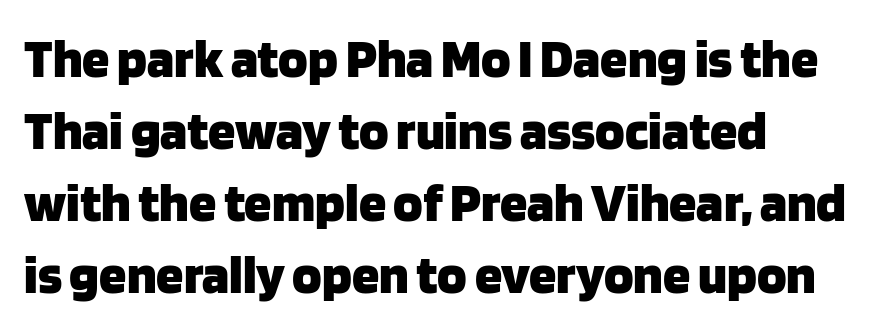
The image shows 55 px heavy sans-serif type, upright; set left-aligned, normal line spacing (1.31x), normal letter spacing, not underlined; low stroke contrast and a large x-height.
